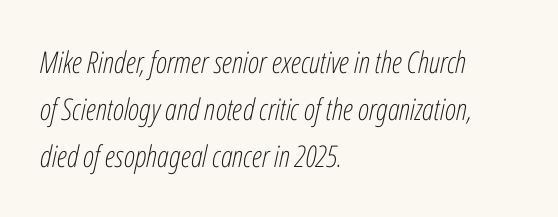
Q: Is the text bold? A: No.
Q: Is the text italic (slanted)? A: Yes, it leans right by about 12 degrees.
Q: Is the text underlined? A: No.
Q: How is the paragraph aligned? A: Left-aligned.
Q: Is the spacing between letters normal or unusually wide? A: Normal.
Q: Is the spacing between lines tight, normal or loose? A: Normal.
Q: Width (condensed, normal, or wide)? A: Condensed.
Q: Stroke contrast? A: Low.
Q: x-height? A: Medium.
Q: Monospaced? A: No.
